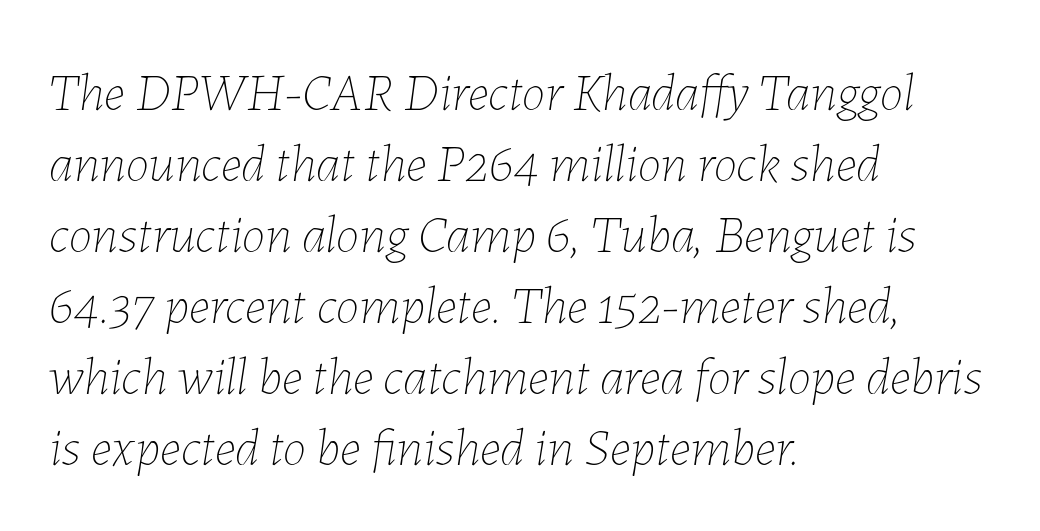
The letters are slanted; this is an italic face. The designer left line spacing at the default. Is this a fixed-width face? No — the glyphs have proportional, varying widths. Characters follow at the spacing the type designer built in.
